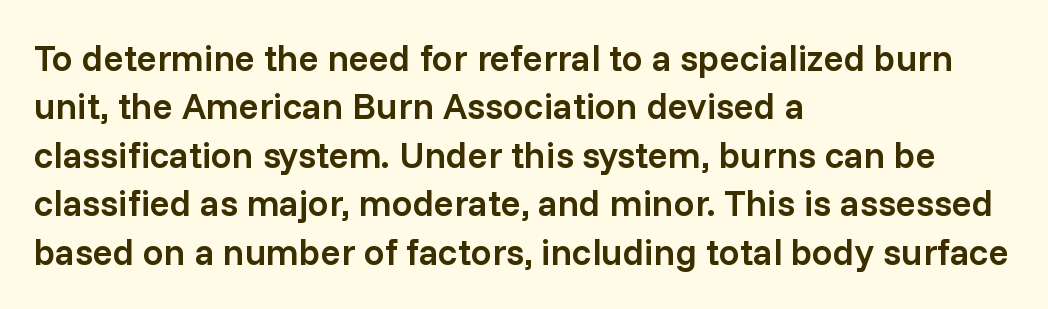
The image shows 37 px semibold sans-serif type, upright; set left-aligned, normal line spacing (1.31x), normal letter spacing, not underlined; low stroke contrast and a medium x-height.
